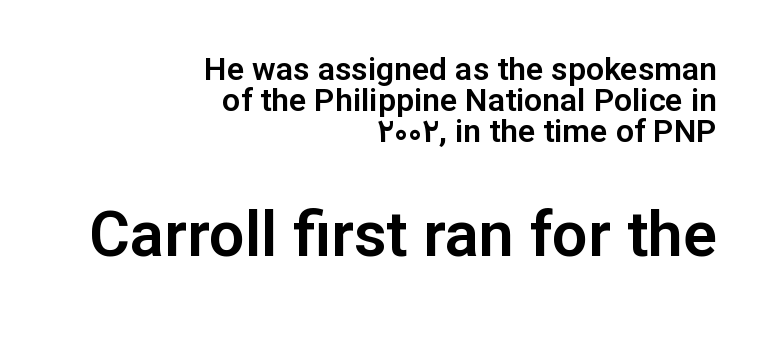
{"serif": "no", "italic": "no", "width": "normal", "stroke_contrast": "low", "x_height": "medium", "monospaced": "no", "underline": "no", "align": "right", "line_spacing": "tight", "line_spacing_ratio": 0.97, "letter_spacing": "normal", "letter_spacing_em": 0.0, "larger_block": "second", "size_ratio": 1.97, "glyph_px": 63}
